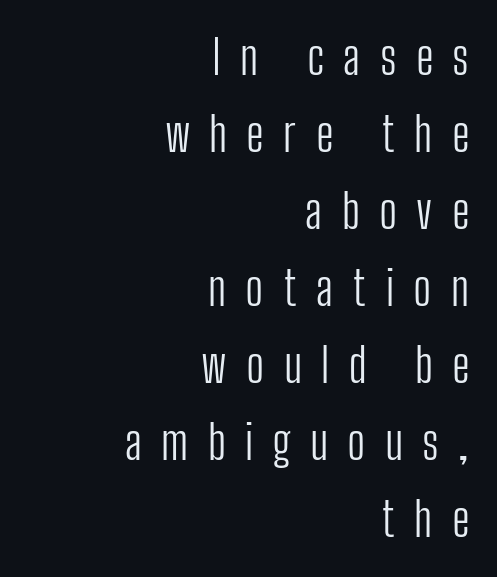
{"serif": "no", "italic": "no", "bold": "no", "weight": "light", "width": "condensed", "stroke_contrast": "low", "x_height": "medium", "monospaced": "no", "underline": "no", "align": "right", "line_spacing": "normal", "line_spacing_ratio": 1.64, "letter_spacing": "wide", "letter_spacing_em": 0.41, "glyph_px": 47}
